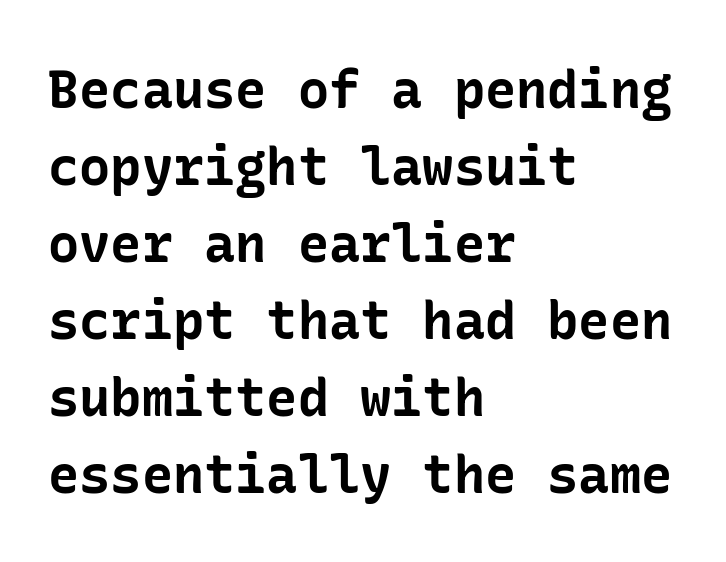
Q: Is the text bold? A: Yes.
Q: Is the text italic (slanted)? A: No, it is upright.
Q: Is the typeface a serif or a sans-serif typeface? A: Sans-serif.
Q: Is the text underlined? A: No.
Q: How is the paragraph aligned? A: Left-aligned.
Q: Is the spacing between letters normal or unusually wide? A: Normal.
Q: Is the spacing between lines tight, normal or loose? A: Normal.
Q: Width (condensed, normal, or wide)? A: Normal.
Q: Stroke contrast? A: Low.
Q: x-height? A: Medium.
